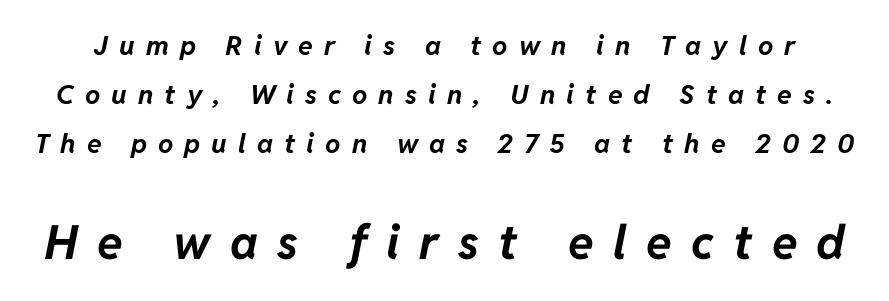
{"italic": "yes", "lean": "right", "slant_degrees": 11, "bold": "yes", "weight": "bold", "width": "normal", "stroke_contrast": "low", "x_height": "medium", "monospaced": "no", "underline": "no", "line_spacing_ratio": 1.81, "letter_spacing": "wide", "letter_spacing_em": 0.41, "larger_block": "second", "size_ratio": 1.74, "glyph_px": 47}
